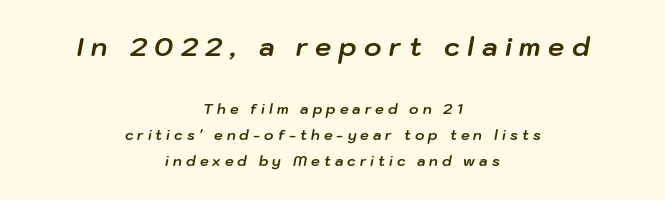
The image shows 26 px bold type, italic (leaning right); set centered, line spacing 1.88x, unusually wide letter spacing (+0.29 em), not underlined; the first (top) block is 1.86x larger.
